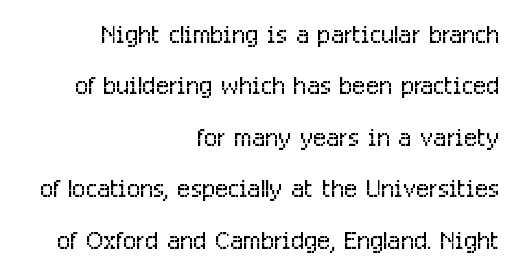
{"serif": "no", "italic": "no", "bold": "no", "weight": "light", "width": "condensed", "stroke_contrast": "low", "x_height": "medium", "monospaced": "no", "underline": "no", "align": "right", "line_spacing": "normal", "line_spacing_ratio": 1.47, "letter_spacing": "normal", "letter_spacing_em": 0.0, "glyph_px": 35}
